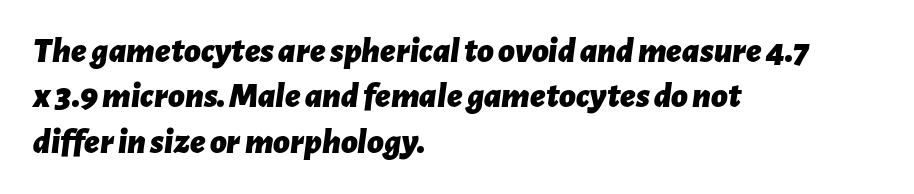
The image shows 36 px bold type, italic (leaning right); set left-aligned, normal line spacing (1.26x), normal letter spacing, not underlined; low stroke contrast and a medium x-height.
